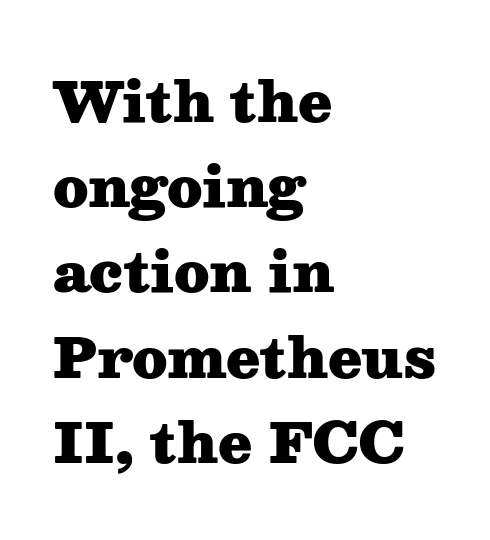
{"serif": "yes", "italic": "no", "bold": "yes", "weight": "heavy", "width": "wide", "stroke_contrast": "medium", "x_height": "medium", "monospaced": "no", "underline": "no", "align": "left", "line_spacing": "normal", "line_spacing_ratio": 1.55, "letter_spacing": "normal", "letter_spacing_em": 0.0, "glyph_px": 55}
